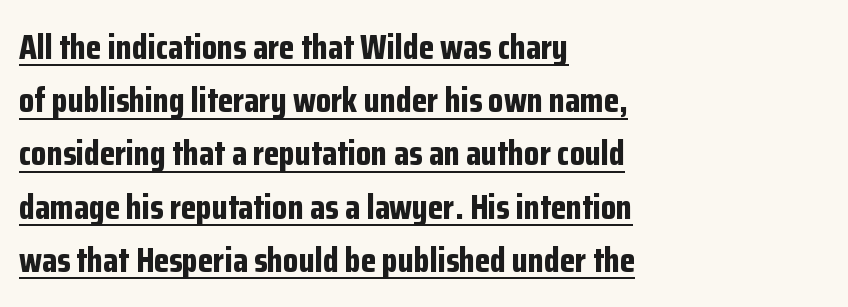
{"serif": "no", "italic": "no", "bold": "yes", "weight": "bold", "width": "condensed", "stroke_contrast": "low", "x_height": "medium", "monospaced": "no", "underline": "yes", "align": "left", "line_spacing": "normal", "line_spacing_ratio": 1.52, "letter_spacing": "normal", "letter_spacing_em": 0.0, "glyph_px": 35}
